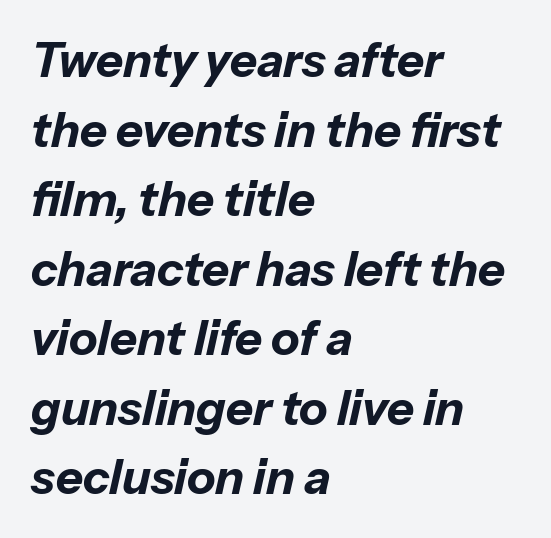
Q: Is the text bold? A: Yes.
Q: Is the text italic (slanted)? A: Yes, it leans right by about 13 degrees.
Q: Is the text underlined? A: No.
Q: How is the paragraph aligned? A: Left-aligned.
Q: Is the spacing between letters normal or unusually wide? A: Normal.
Q: Is the spacing between lines tight, normal or loose? A: Normal.
Q: Width (condensed, normal, or wide)? A: Normal.
Q: Stroke contrast? A: Low.
Q: x-height? A: Medium.
Q: Monospaced? A: No.
